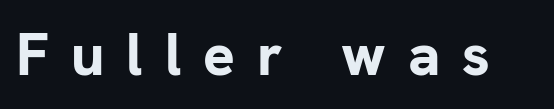
Q: Is the text bold? A: Yes.
Q: Is the text italic (slanted)? A: No, it is upright.
Q: Is the typeface a serif or a sans-serif typeface? A: Sans-serif.
Q: Is the text underlined? A: No.
Q: Is the spacing between letters normal or unusually wide? A: Unusually wide.
Q: Width (condensed, normal, or wide)? A: Normal.
Q: Stroke contrast? A: Low.
Q: x-height? A: Medium.
Q: Monospaced? A: No.
